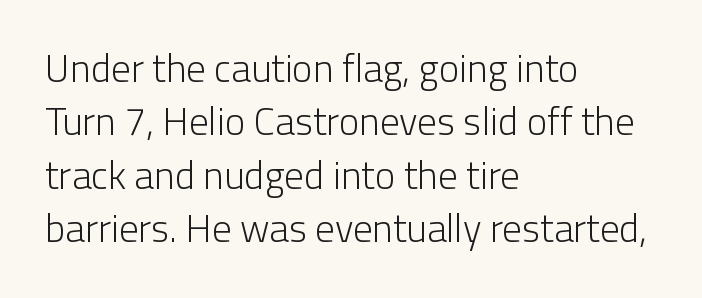
{"serif": "no", "italic": "no", "bold": "no", "weight": "light", "width": "normal", "stroke_contrast": "low", "x_height": "medium", "monospaced": "no", "underline": "no", "align": "left", "line_spacing": "normal", "line_spacing_ratio": 1.37, "letter_spacing": "normal", "letter_spacing_em": 0.0, "glyph_px": 39}
